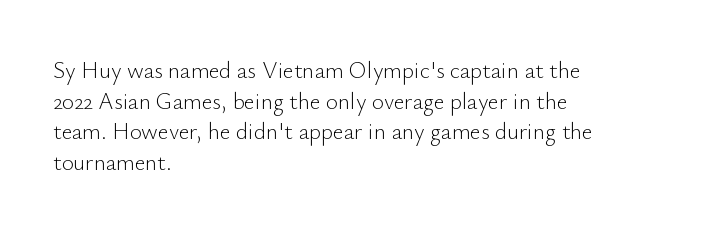
The image shows 23 px text type, upright; set left-aligned, normal line spacing (1.33x), normal letter spacing, not underlined.
